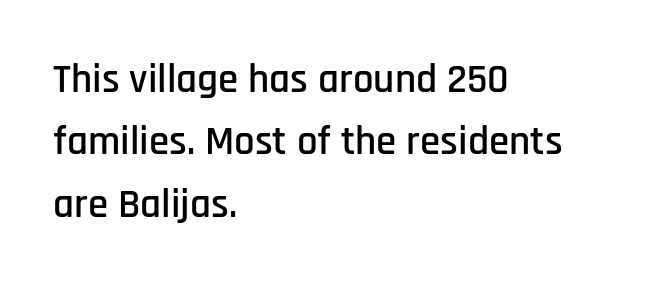
{"serif": "no", "italic": "no", "width": "condensed", "stroke_contrast": "low", "x_height": "large", "monospaced": "no", "underline": "no", "align": "left", "line_spacing": "normal", "line_spacing_ratio": 1.52, "letter_spacing": "normal", "letter_spacing_em": 0.0, "glyph_px": 41}
